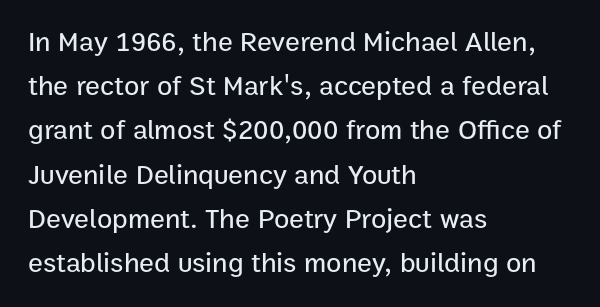
{"serif": "no", "italic": "no", "width": "normal", "stroke_contrast": "low", "x_height": "medium", "monospaced": "no", "underline": "no", "align": "left", "line_spacing": "normal", "line_spacing_ratio": 1.58, "letter_spacing": "normal", "letter_spacing_em": 0.0, "glyph_px": 28}
